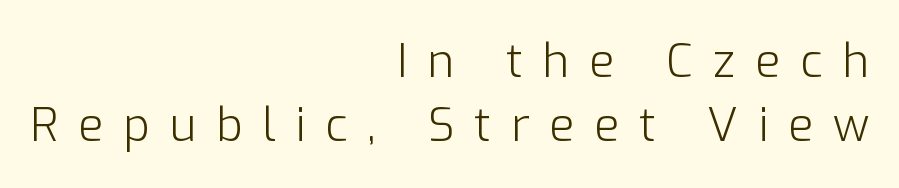
The image shows 46 px light sans-serif type, upright; set right-aligned, normal line spacing (1.4x), unusually wide letter spacing (+0.43 em), not underlined; low stroke contrast and a medium x-height.
